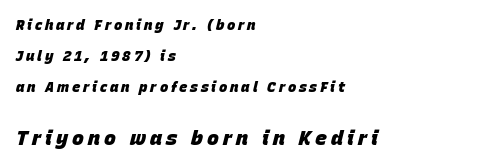
Bare-footed words on every line. The passage shown has open, widely tracked lettering throughout. All the whitespace from short lines collects on the right. The lower block of text is set noticeably larger than the block above it.
